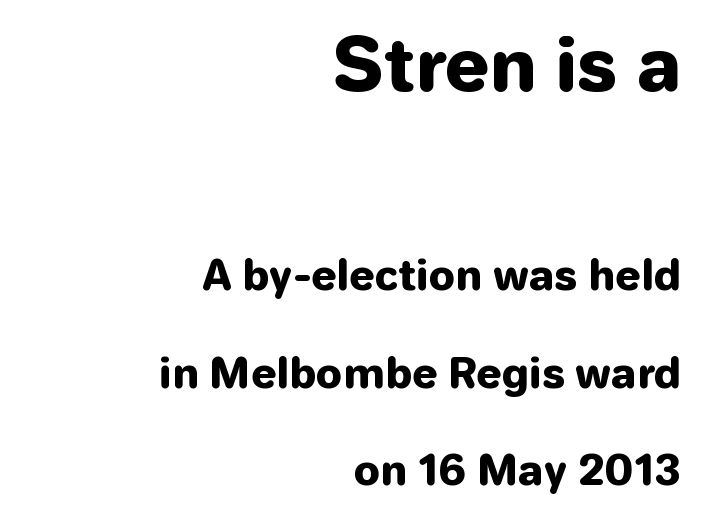
The image shows 72 px heavy sans-serif type, upright; set right-aligned, loose line spacing (2.38x), normal letter spacing, not underlined; the first (top) block is 1.76x larger; low stroke contrast and a medium x-height.
